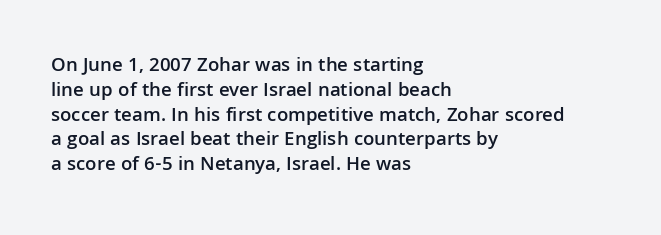
{"italic": "no", "bold": "semi", "underline": "no", "align": "left", "line_spacing_ratio": 1.24, "letter_spacing": "normal", "letter_spacing_em": 0.0, "glyph_px": 20}
